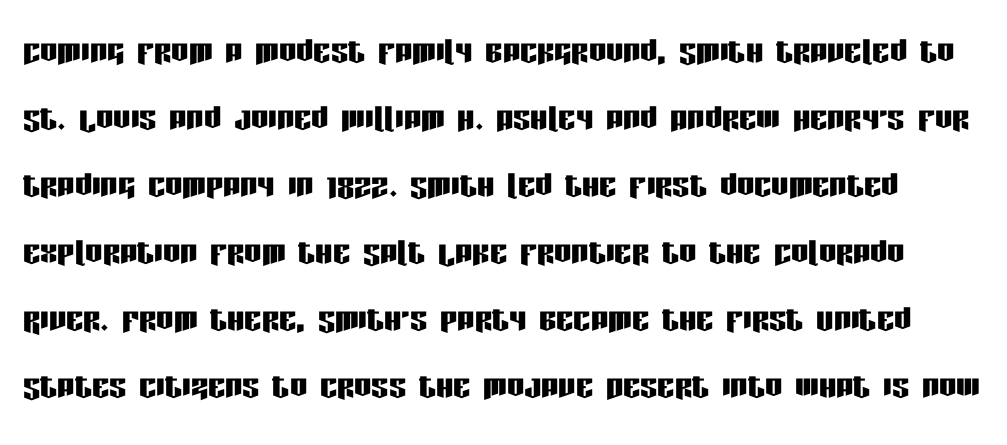
Typographically, this falls in the sans-serif category. The rendering uses natural spacing where letterforms have individual widths. Characters remain perfectly vertical along every line. No word sits above an underline.
